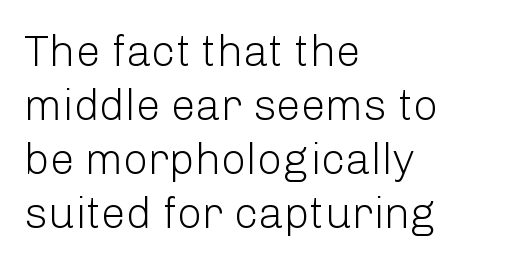
The image shows 44 px light sans-serif type, upright; set left-aligned, line spacing 1.23x, normal letter spacing, not underlined; low stroke contrast and a medium x-height.
